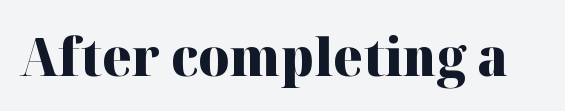
The rendering uses a bold face; every stroke is thick and dark. Observe the serifs anchoring each vertical stroke in this sample. The lettering holds an erect, upright posture throughout. The face used here is proportionally spaced, like ordinary book or web type.
